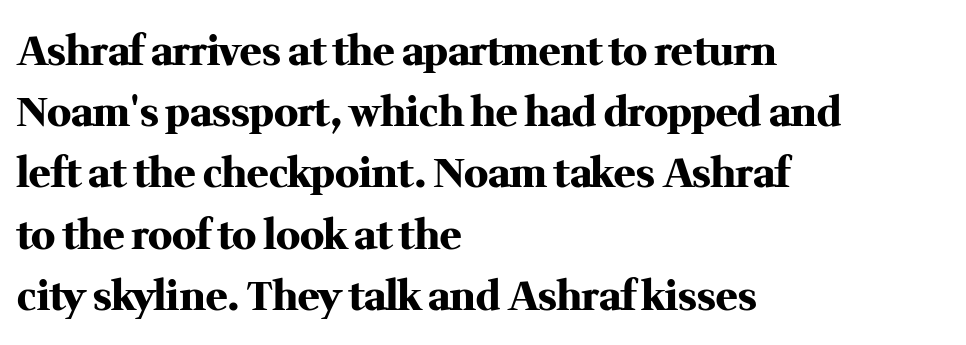
Unlike italic type, these characters show no tilt at all. Note the varied advance widths — an 'i' is clearly narrower than an 'm'. A dark, heavy texture on the line: the type is bold. The lines in this sample share a left origin and differ only in where they stop. Standard letterfit; no display-style spreading of the glyphs. Interline gaps are of average width in this sample.
